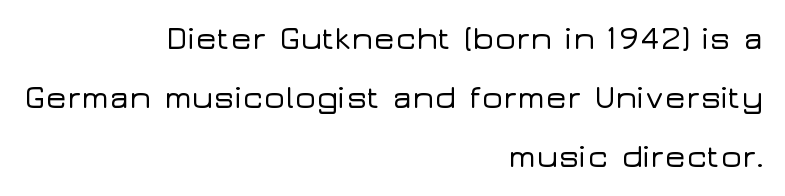
A sans-serif font was chosen for this passage. Nope, not italic — everything's standing straight. Underlining? Definitely not there. The tracking reads as untouched default to a designer's eye.
